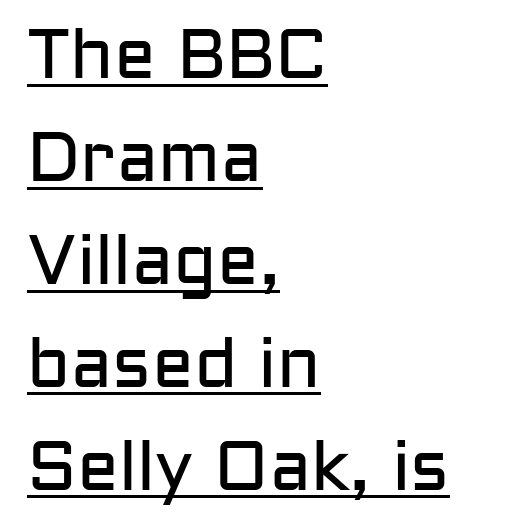
{"serif": "no", "italic": "no", "bold": "no", "weight": "regular", "width": "normal", "stroke_contrast": "low", "x_height": "medium", "monospaced": "no", "underline": "yes", "align": "left", "line_spacing": "normal", "line_spacing_ratio": 1.47, "letter_spacing": "normal", "letter_spacing_em": 0.0, "glyph_px": 70}
